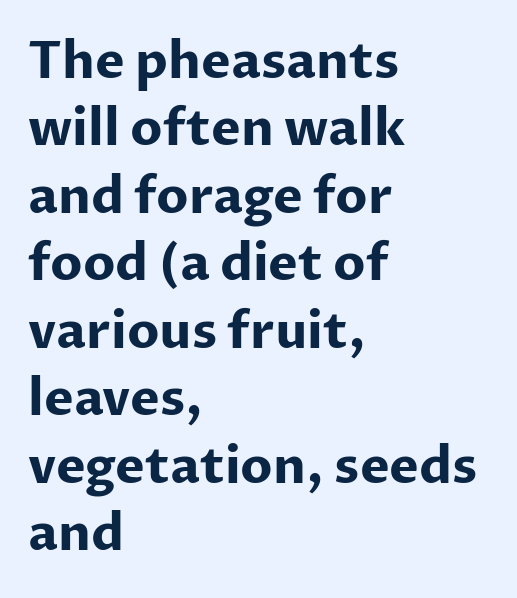
The image shows 50 px bold sans-serif type, upright; set left-aligned, normal line spacing (1.35x), normal letter spacing, not underlined; low stroke contrast and a medium x-height.
